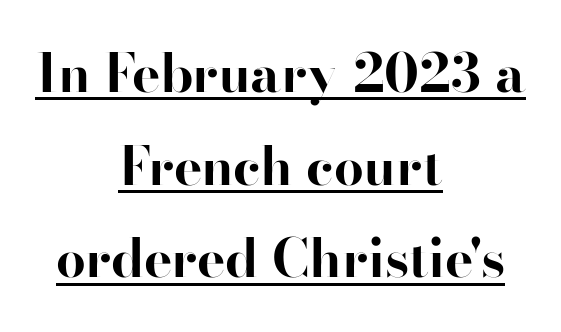
The image shows 53 px bold serif type, upright; set centered, line spacing 1.75x, normal letter spacing, underlined; high stroke contrast and a small x-height.
